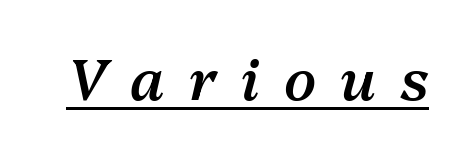
The image shows 58 px semibold type, italic (leaning right); set unusually wide letter spacing (+0.42 em), underlined; medium stroke contrast and a medium x-height.
